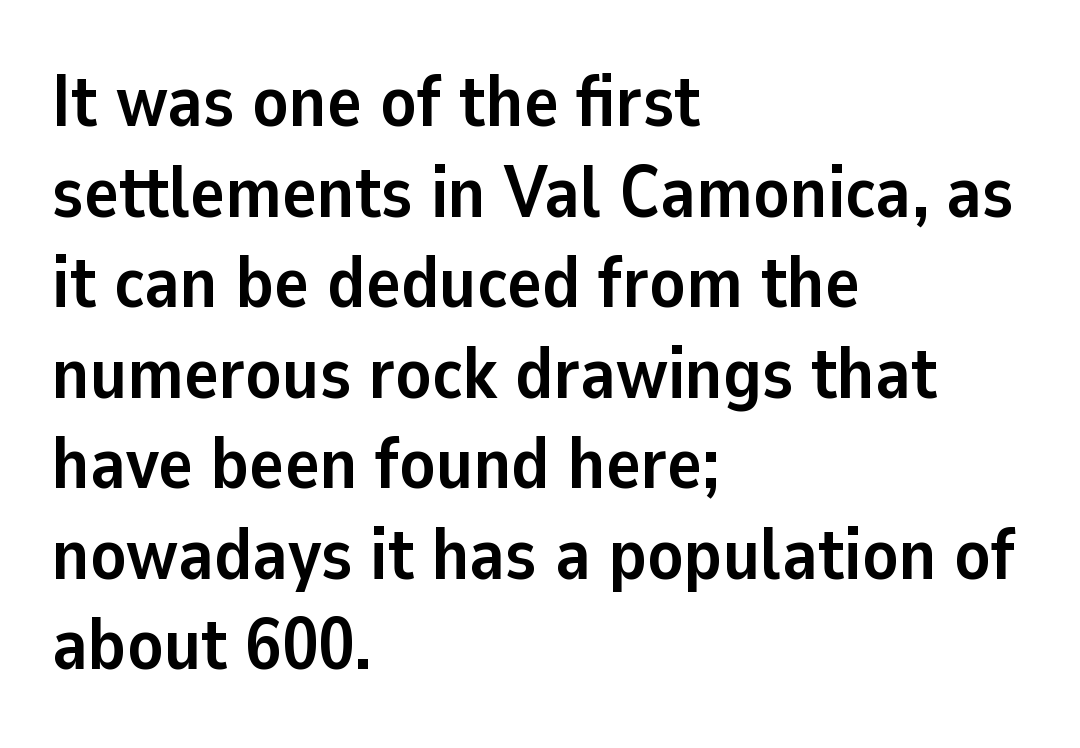
Visually the block forms a straight wall on the left and a jagged coastline on the right. Each word holds together tightly as a unit, with standard inter-letter gaps. Upright lettering throughout. The sample has been set heavy, in full bold. The space beneath each line is pristine and unruled. A typesetter would call this proportional, since set widths differ per character.
